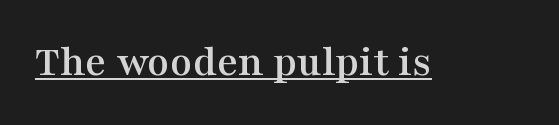
Q: Is the text italic (slanted)? A: No, it is upright.
Q: Is the typeface a serif or a sans-serif typeface? A: Serif.
Q: Is the text underlined? A: Yes.
Q: Is the spacing between letters normal or unusually wide? A: Normal.
Q: Width (condensed, normal, or wide)? A: Wide.
Q: Stroke contrast? A: Medium.
Q: x-height? A: Medium.
Q: Monospaced? A: No.
